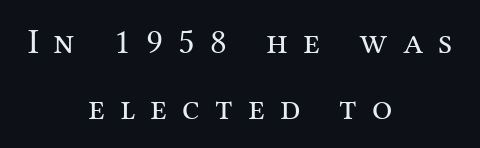
The font sits on the lighter half of the weight spectrum, regular included. Upright lettering throughout. Varying glyph widths throughout — classic text-font behaviour. Descender tails drop into unmarked territory. Look at the tracking — it's clearly loosened, letters drifting apart.
